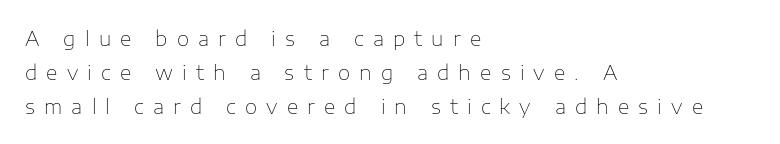
{"italic": "no", "bold": "no", "underline": "no", "align": "left", "line_spacing": "normal", "line_spacing_ratio": 1.7, "letter_spacing": "wide", "letter_spacing_em": 0.46, "glyph_px": 20}
